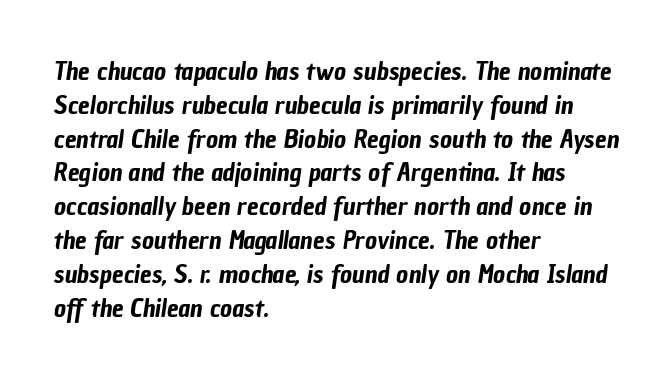
The image shows 26 px text type; set left-aligned, normal line spacing (1.3x), normal letter spacing, not underlined.
